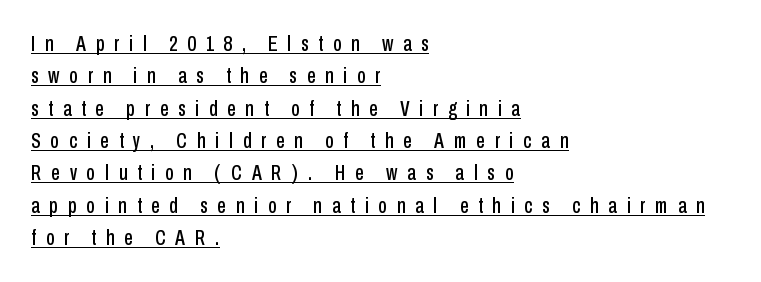
Q: Is the text italic (slanted)? A: No, it is upright.
Q: Is the text underlined? A: Yes.
Q: How is the paragraph aligned? A: Left-aligned.
Q: Is the spacing between letters normal or unusually wide? A: Unusually wide.
Q: Is the spacing between lines tight, normal or loose? A: Normal.
